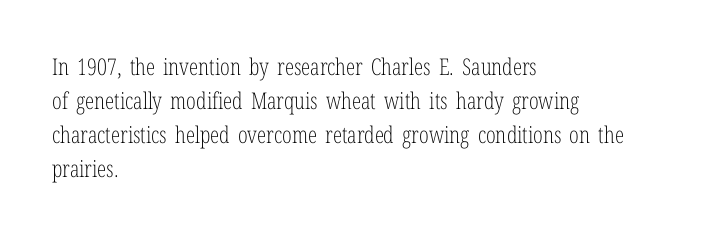
The type sits square on the baseline with zero lean. Stem width sits at or under what a default text font uses. Horizontally, the lines are justified to the leading edge only. This sample keeps an unexceptional amount of space between lines. The space beneath each line is pristine and unruled. There is no visible air inserted between adjacent glyphs.
